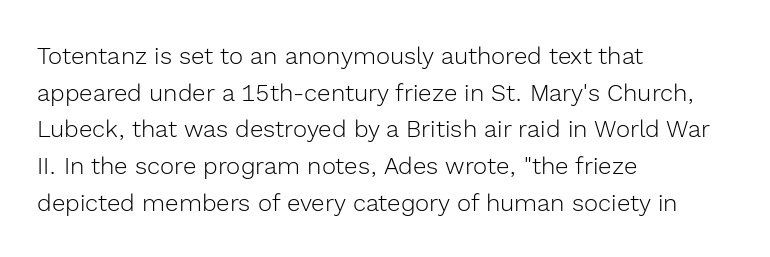
The image shows 24 px text type, upright; set left-aligned, normal line spacing (1.53x), normal letter spacing, not underlined.
